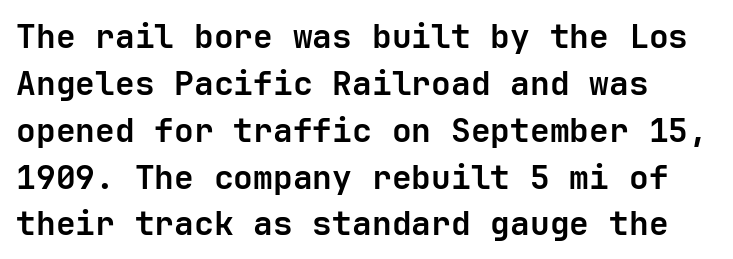
The image shows 33 px semibold sans-serif type, upright; set normal line spacing (1.42x), normal letter spacing, not underlined; low stroke contrast and a medium x-height.
